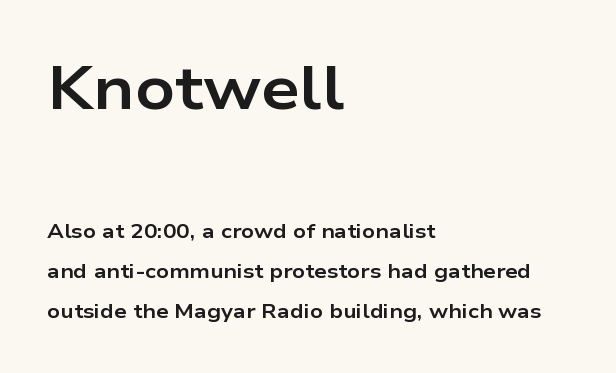
Q: Is the text bold? A: Yes.
Q: Is the text italic (slanted)? A: No, it is upright.
Q: Is the typeface a serif or a sans-serif typeface? A: Sans-serif.
Q: Is the text underlined? A: No.
Q: How is the paragraph aligned? A: Left-aligned.
Q: Is the spacing between letters normal or unusually wide? A: Normal.
Q: Is the spacing between lines tight, normal or loose? A: Loose.
Q: Which block of text is set in a larger size, the first (top) or the second (bottom)? A: The first (top) one.
Q: Width (condensed, normal, or wide)? A: Wide.
Q: Stroke contrast? A: Low.
Q: x-height? A: Medium.
Q: Monospaced? A: No.
